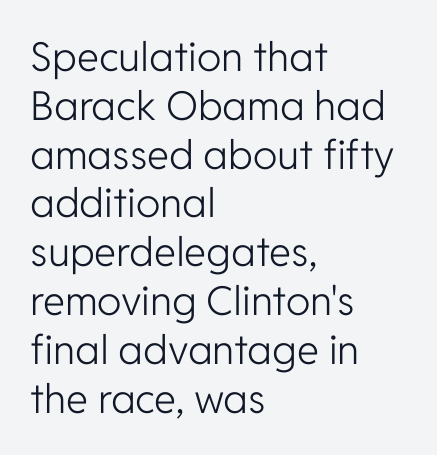
The image shows 40 px light sans-serif type, upright; set left-aligned, line spacing 1.22x, normal letter spacing, not underlined; low stroke contrast and a medium x-height.
